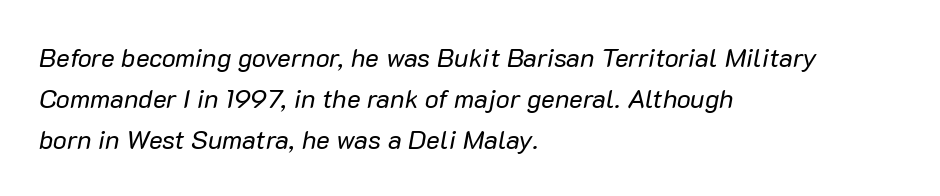
{"italic": "yes", "lean": "right", "slant_degrees": 10, "bold": "no", "underline": "no", "align": "left", "line_spacing": "normal", "line_spacing_ratio": 1.58, "letter_spacing": "normal", "letter_spacing_em": 0.0, "glyph_px": 26}
